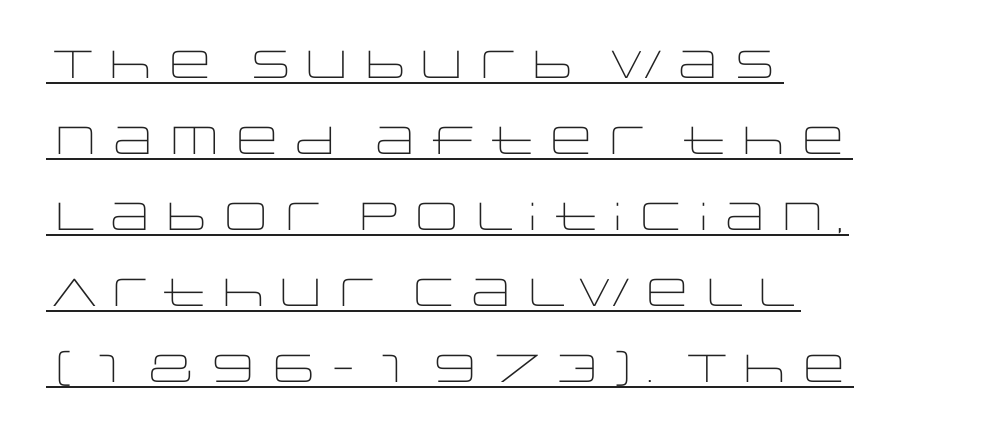
Style check: upright. A typesetter would label this face a sans. A quiet, ordinary-to-light weight characterises the typeface. In terms of leading, this rendering errs on the spacious side.
